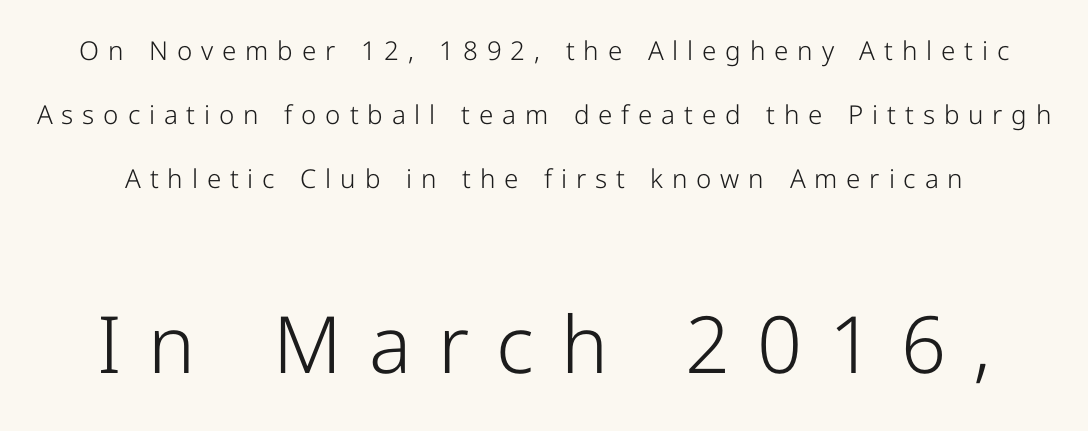
The image shows 79 px light sans-serif type, upright; set loose line spacing (2.47x), unusually wide letter spacing (+0.34 em), not underlined; the second (bottom) block is 3.04x larger; low stroke contrast and a medium x-height.
